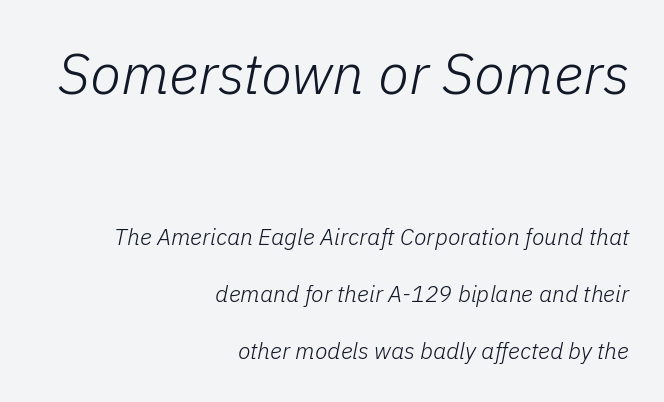
{"italic": "yes", "lean": "right", "slant_degrees": 11, "bold": "no", "weight": "light", "width": "normal", "stroke_contrast": "low", "x_height": "medium", "monospaced": "no", "underline": "no", "align": "right", "line_spacing": "loose", "line_spacing_ratio": 2.47, "letter_spacing": "normal", "letter_spacing_em": 0.0, "larger_block": "first", "size_ratio": 2.48, "glyph_px": 57}
